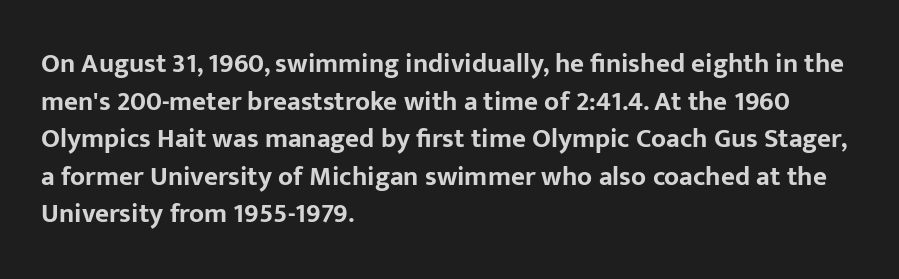
{"italic": "no", "bold": "yes", "underline": "no", "align": "left", "line_spacing": "normal", "line_spacing_ratio": 1.39, "letter_spacing": "normal", "letter_spacing_em": 0.0, "glyph_px": 27}
